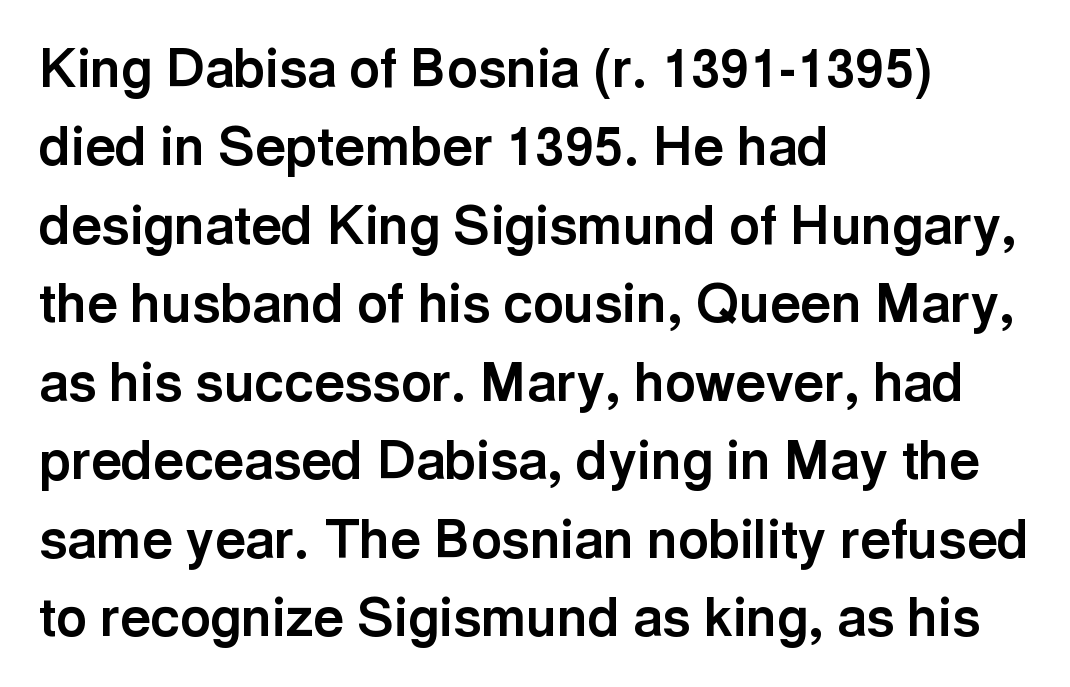
The space beneath each line is pristine and unruled. Which margin do the lines hug? The left one — the right edge is uneven. Notice how the stems are strictly vertical — no italics here. A typesetter would call this proportional, since set widths differ per character.
